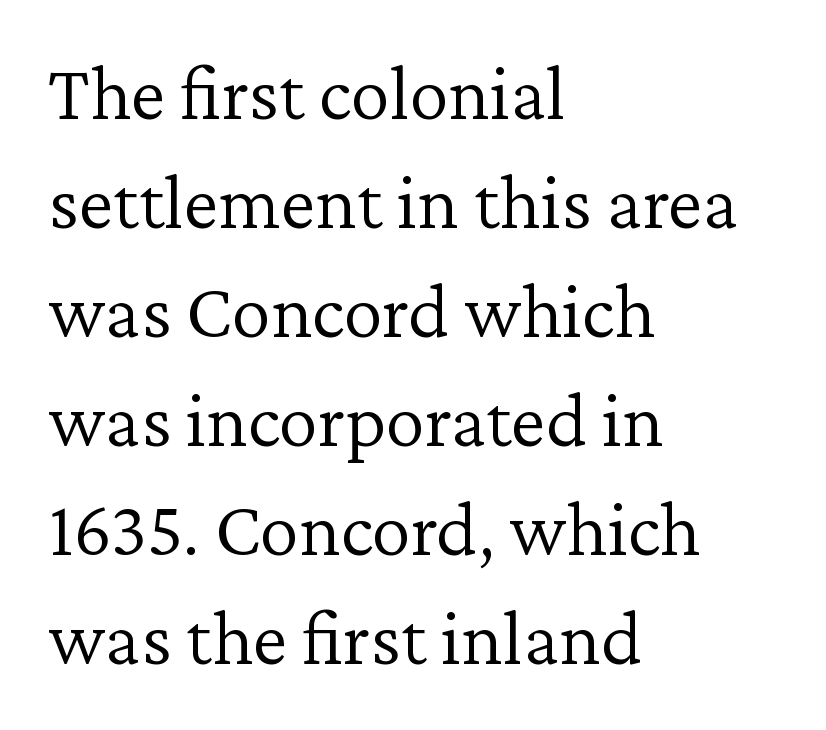
Q: Is the text bold? A: No.
Q: Is the text italic (slanted)? A: No, it is upright.
Q: Is the typeface a serif or a sans-serif typeface? A: Serif.
Q: Is the text underlined? A: No.
Q: How is the paragraph aligned? A: Left-aligned.
Q: Is the spacing between letters normal or unusually wide? A: Normal.
Q: Is the spacing between lines tight, normal or loose? A: Normal.
Q: Width (condensed, normal, or wide)? A: Normal.
Q: Stroke contrast? A: Low.
Q: x-height? A: Medium.
Q: Monospaced? A: No.
